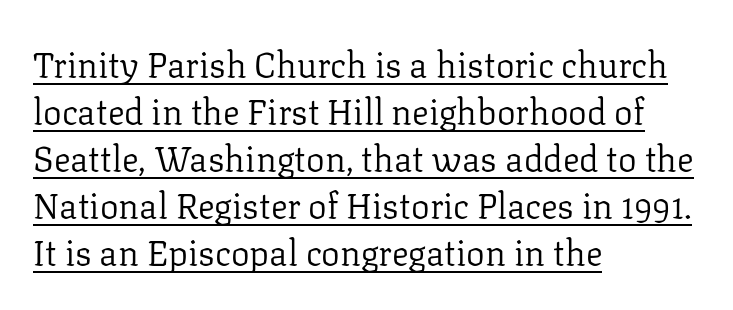
Regarding serifs, this sample has them. You can tell it's not italic because the verticals are truly vertical. Leftover space on each line is placed entirely after the last word. Vertically, the passage feels balanced, rows spaced as you'd expect. Heft: none added — not bold.
